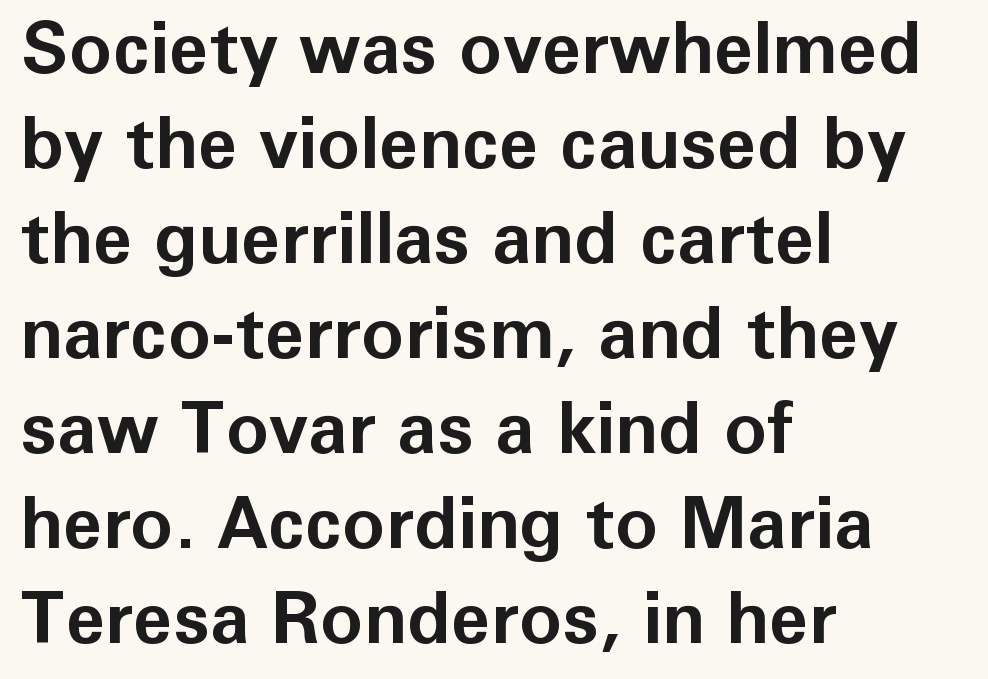
The image shows 72 px bold sans-serif type, upright; set left-aligned, normal line spacing (1.32x), normal letter spacing, not underlined; low stroke contrast and a medium x-height.
